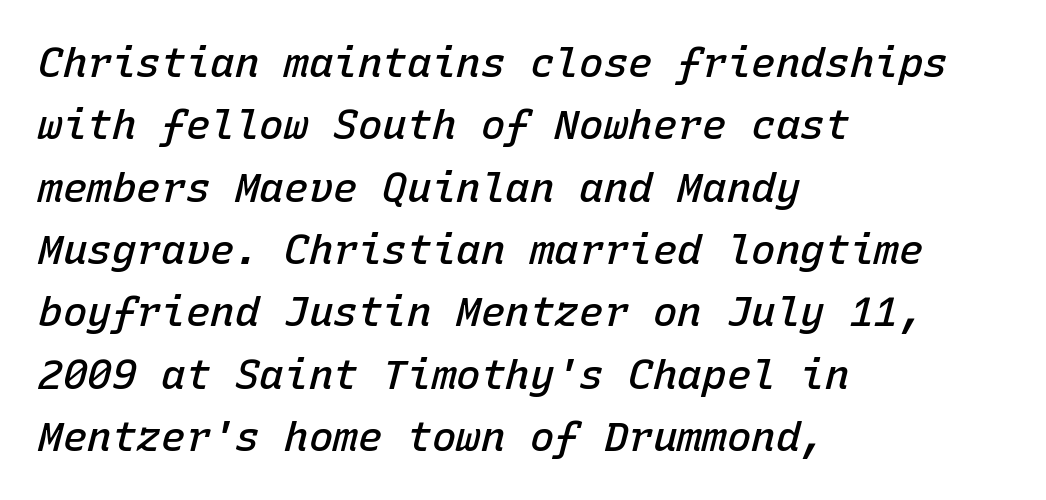
Q: Is the text bold? A: Semi-bold.
Q: Is the text italic (slanted)? A: Yes, it leans right by about 15 degrees.
Q: Is the text underlined? A: No.
Q: How is the paragraph aligned? A: Left-aligned.
Q: Is the spacing between letters normal or unusually wide? A: Normal.
Q: Is the spacing between lines tight, normal or loose? A: Normal.
Q: Width (condensed, normal, or wide)? A: Normal.
Q: Stroke contrast? A: Low.
Q: x-height? A: Medium.
Q: Monospaced? A: Yes.
